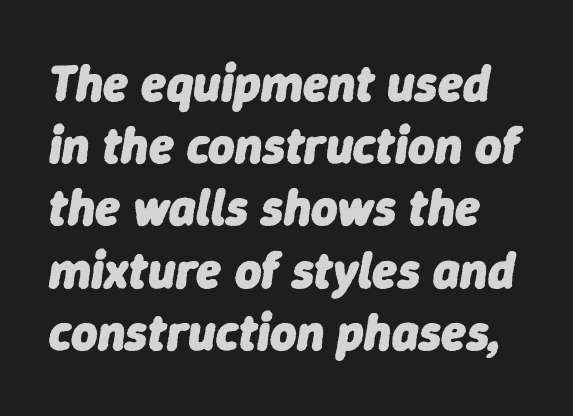
These lines are rendered in a variable-pitch font. Compared with ordinary roman type, these characters are visibly tilted. The strip under each line holds only bare page. Is the letter spacing exaggerated? No — it looks like the ordinary default. Its strokes are broad and dark, the hallmark of bold type.
